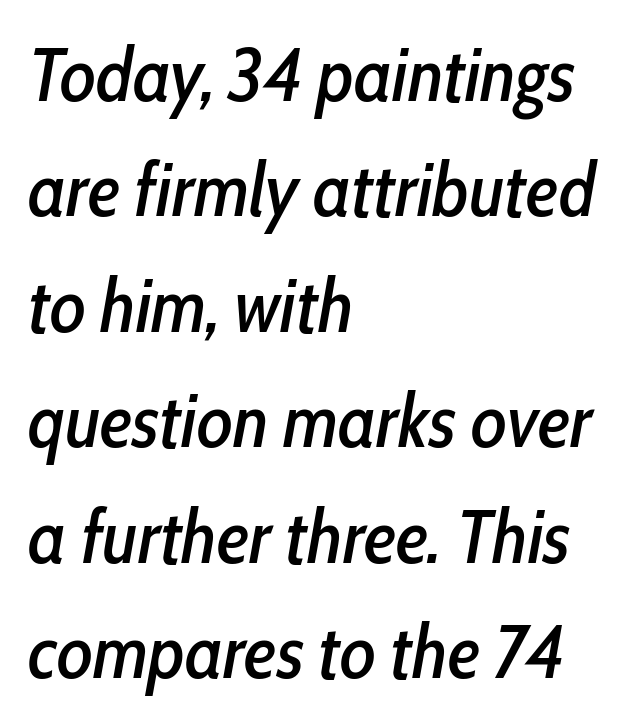
{"italic": "yes", "lean": "right", "slant_degrees": 10, "width": "condensed", "stroke_contrast": "low", "x_height": "medium", "monospaced": "no", "underline": "no", "align": "left", "line_spacing": "normal", "line_spacing_ratio": 1.54, "letter_spacing": "normal", "letter_spacing_em": 0.0, "glyph_px": 75}
